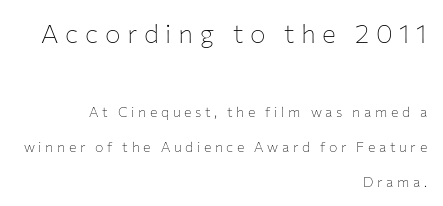
Interline gaps are noticeably wide in this sample. Heft: none added — not bold. A student would notice the top passage is typeset larger than what follows. Between one letter and the next there's a generous, obvious gap.
